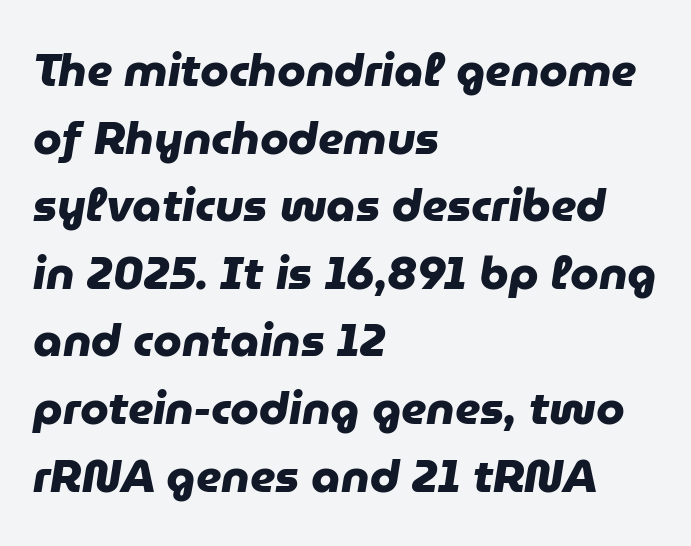
Q: Is the text bold? A: Yes.
Q: Is the typeface a serif or a sans-serif typeface? A: Sans-serif.
Q: Is the text underlined? A: No.
Q: How is the paragraph aligned? A: Left-aligned.
Q: Is the spacing between letters normal or unusually wide? A: Normal.
Q: Is the spacing between lines tight, normal or loose? A: Normal.
Q: Width (condensed, normal, or wide)? A: Normal.
Q: Stroke contrast? A: Low.
Q: x-height? A: Medium.
Q: Monospaced? A: No.
